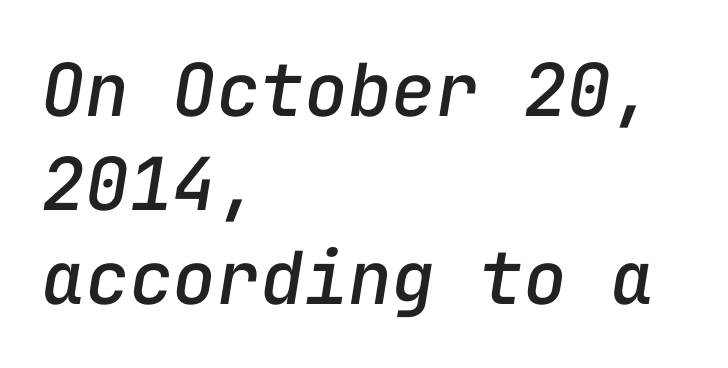
Q: Is the text italic (slanted)? A: Yes, it leans right by about 9 degrees.
Q: Is the text underlined? A: No.
Q: How is the paragraph aligned? A: Left-aligned.
Q: Is the spacing between letters normal or unusually wide? A: Normal.
Q: Is the spacing between lines tight, normal or loose? A: Normal.
Q: Width (condensed, normal, or wide)? A: Normal.
Q: Stroke contrast? A: Low.
Q: x-height? A: Medium.
Q: Monospaced? A: Yes.
